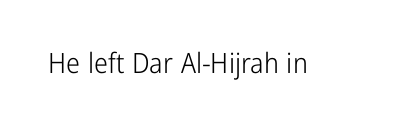
Q: Is the text bold? A: No.
Q: Is the text italic (slanted)? A: No, it is upright.
Q: Is the typeface a serif or a sans-serif typeface? A: Sans-serif.
Q: Is the text underlined? A: No.
Q: Is the spacing between letters normal or unusually wide? A: Normal.
Q: Width (condensed, normal, or wide)? A: Condensed.
Q: Stroke contrast? A: Low.
Q: x-height? A: Medium.
Q: Monospaced? A: No.
